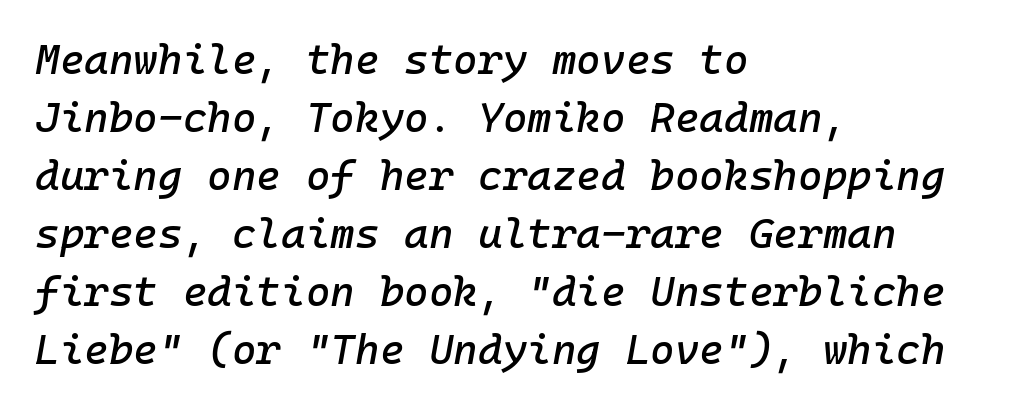
You can tell it's italic because the verticals aren't actually vertical. Beneath every word, the page is bare. Does the copy run flush right? No — it runs flush left. Is the letter spacing exaggerated? No — it looks like the ordinary default. Is there much room between lines? A standard amount, neither cramped nor airy.
